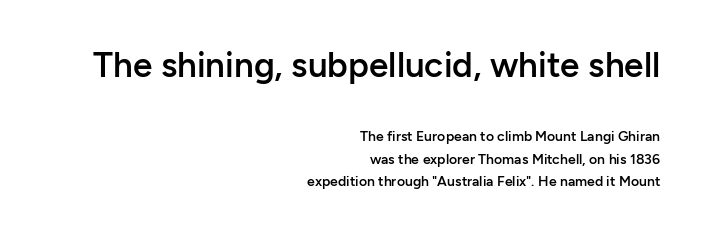
Q: Is the text bold? A: Semi-bold.
Q: Is the text italic (slanted)? A: No, it is upright.
Q: Is the typeface a serif or a sans-serif typeface? A: Sans-serif.
Q: Is the text underlined? A: No.
Q: How is the paragraph aligned? A: Right-aligned.
Q: Is the spacing between letters normal or unusually wide? A: Normal.
Q: Is the spacing between lines tight, normal or loose? A: Normal.
Q: Which block of text is set in a larger size, the first (top) or the second (bottom)? A: The first (top) one.
Q: Width (condensed, normal, or wide)? A: Normal.
Q: Stroke contrast? A: Low.
Q: x-height? A: Medium.
Q: Monospaced? A: No.
